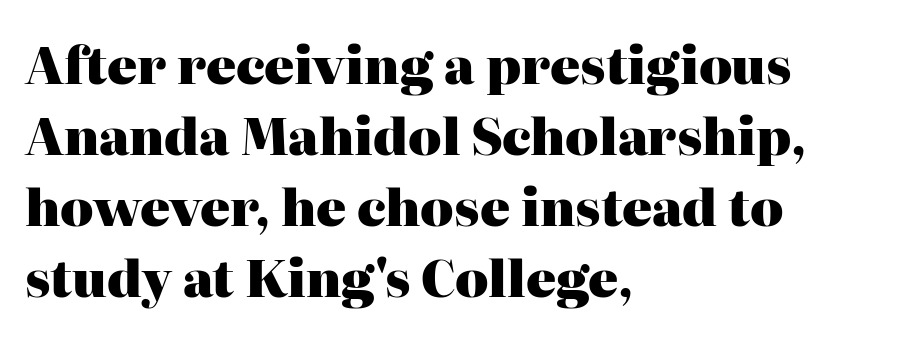
Q: Is the text bold? A: Yes.
Q: Is the text italic (slanted)? A: No, it is upright.
Q: Is the typeface a serif or a sans-serif typeface? A: Serif.
Q: Is the text underlined? A: No.
Q: How is the paragraph aligned? A: Left-aligned.
Q: Is the spacing between letters normal or unusually wide? A: Normal.
Q: Is the spacing between lines tight, normal or loose? A: Normal.
Q: Width (condensed, normal, or wide)? A: Normal.
Q: Stroke contrast? A: High.
Q: x-height? A: Medium.
Q: Monospaced? A: No.
